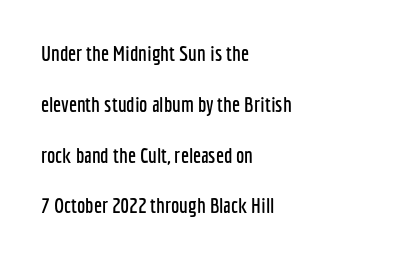
The image shows 21 px text type, upright; set left-aligned, loose line spacing (2.42x), normal letter spacing, not underlined.
